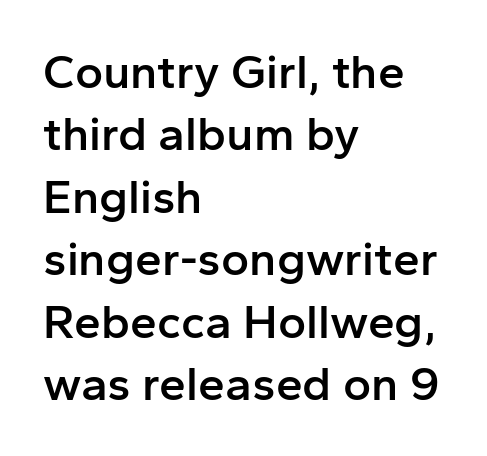
Is the letter spacing exaggerated? No — it looks like the ordinary default. Underlining? Definitely not there. Line starts are locked; line ends wander. Moderately thickened strokes mark this as semibold type.
